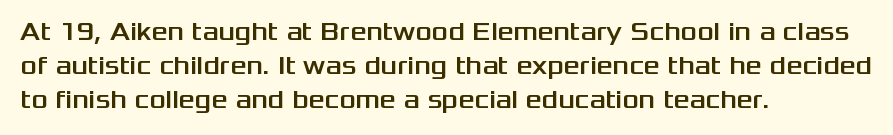
The lettering holds an erect, upright posture throughout. Nobody drew a line under any word here. This rendering uses left alignment, leaving the right contour irregular. Each new line begins a customary step beneath the previous one. Students, note that the glyphs here touch the page at normal intervals.
